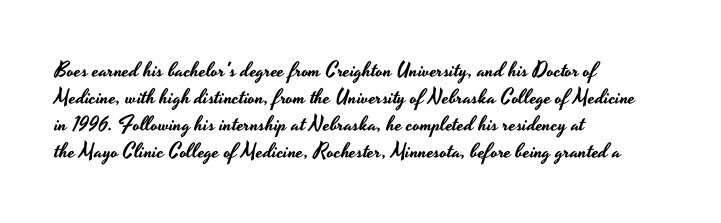
Q: Is the text italic (slanted)? A: Yes.
Q: Is the text underlined? A: No.
Q: How is the paragraph aligned? A: Left-aligned.
Q: Is the spacing between letters normal or unusually wide? A: Normal.
Q: Is the spacing between lines tight, normal or loose? A: Normal.
